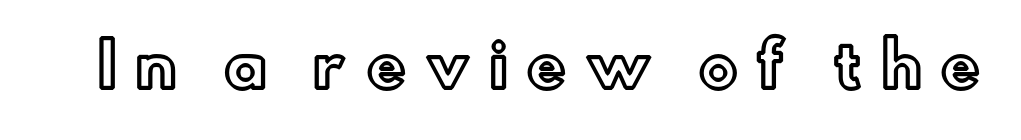
The image shows 60 px text type, upright; set unusually wide letter spacing (+0.3 em), not underlined; a small x-height.
